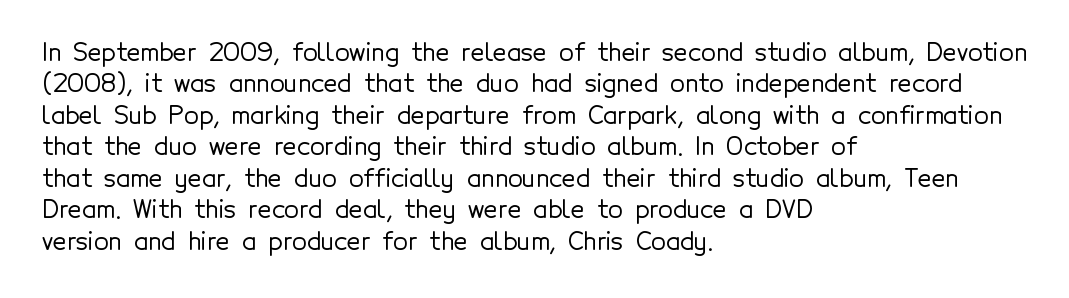
Q: Is the text italic (slanted)? A: No, it is upright.
Q: Is the text underlined? A: No.
Q: How is the paragraph aligned? A: Left-aligned.
Q: Is the spacing between letters normal or unusually wide? A: Normal.
Q: Is the spacing between lines tight, normal or loose? A: Normal.
